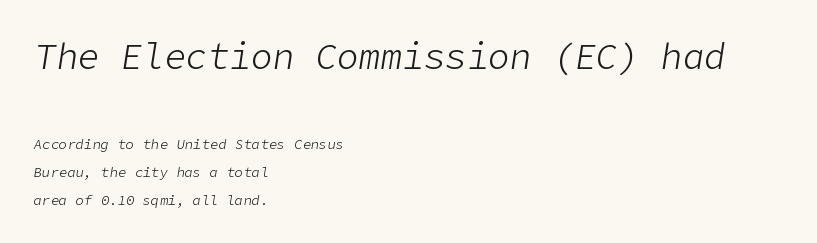
Q: Is the text bold? A: No.
Q: Is the text italic (slanted)? A: Yes, it leans right by about 9 degrees.
Q: Is the text underlined? A: No.
Q: How is the paragraph aligned? A: Left-aligned.
Q: Is the spacing between letters normal or unusually wide? A: Normal.
Q: Is the spacing between lines tight, normal or loose? A: Loose.
Q: Which block of text is set in a larger size, the first (top) or the second (bottom)? A: The first (top) one.
Q: Width (condensed, normal, or wide)? A: Normal.
Q: Stroke contrast? A: Low.
Q: x-height? A: Medium.
